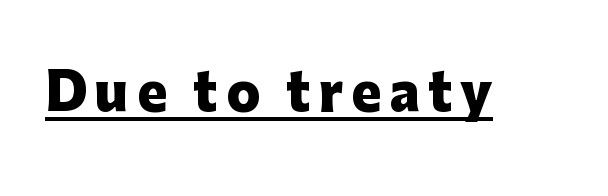
Serifs: no, the terminals of the letterforms are clean. Look at the stroke-to-counter ratio: heavy, a bold. Students, observe the line beneath the letters — that is underlining. Every character sits straight up, as roman type does. Do the characters align in a grid? No, the font is proportional.
